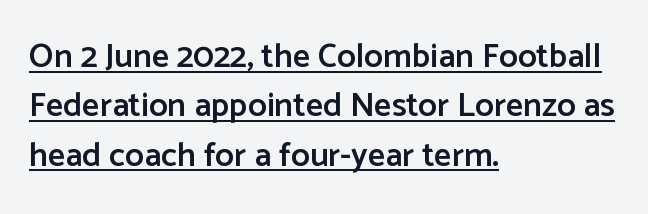
Q: Is the text bold? A: Semi-bold.
Q: Is the text italic (slanted)? A: No, it is upright.
Q: Is the typeface a serif or a sans-serif typeface? A: Sans-serif.
Q: Is the text underlined? A: Yes.
Q: How is the paragraph aligned? A: Left-aligned.
Q: Is the spacing between letters normal or unusually wide? A: Normal.
Q: Is the spacing between lines tight, normal or loose? A: Normal.
Q: Width (condensed, normal, or wide)? A: Normal.
Q: Stroke contrast? A: Low.
Q: x-height? A: Medium.
Q: Monospaced? A: No.
